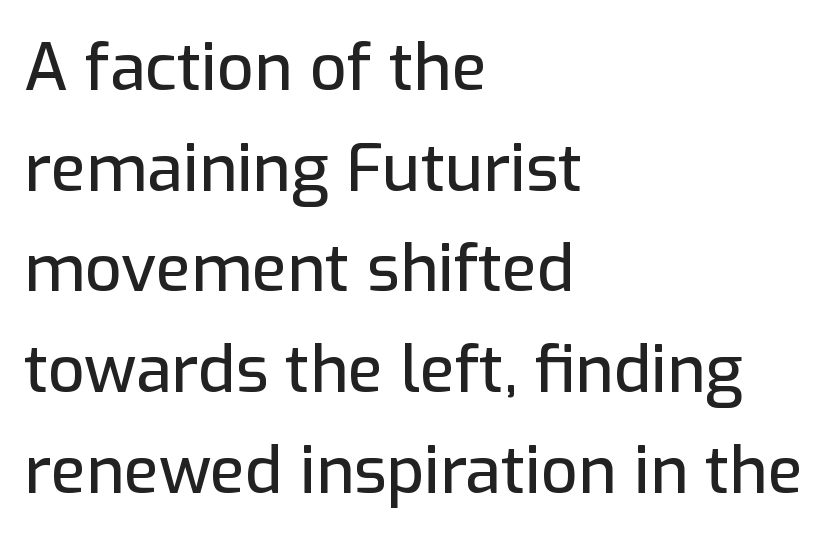
Q: Is the text italic (slanted)? A: No, it is upright.
Q: Is the typeface a serif or a sans-serif typeface? A: Sans-serif.
Q: Is the text underlined? A: No.
Q: How is the paragraph aligned? A: Left-aligned.
Q: Is the spacing between letters normal or unusually wide? A: Normal.
Q: Is the spacing between lines tight, normal or loose? A: Normal.
Q: Width (condensed, normal, or wide)? A: Normal.
Q: Stroke contrast? A: Low.
Q: x-height? A: Medium.
Q: Monospaced? A: No.
